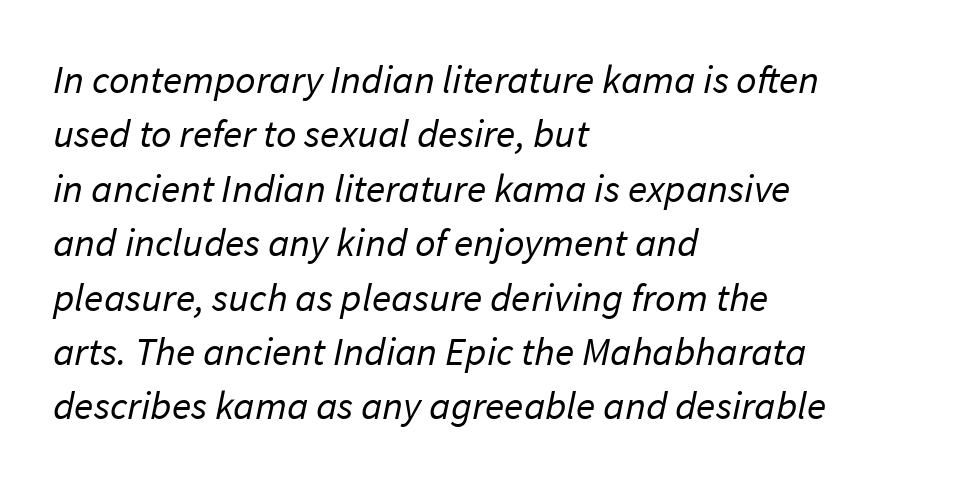
The image shows 40 px regular-weight sans-serif type; set left-aligned, normal line spacing (1.36x), normal letter spacing, not underlined; low stroke contrast and a medium x-height.
